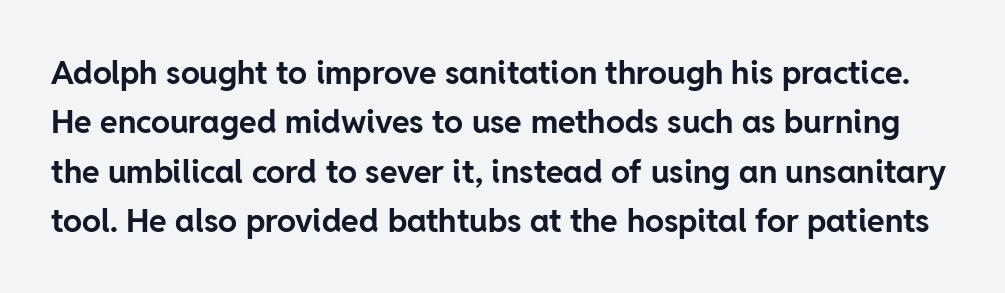
The image shows 32 px bold sans-serif type, upright; set normal line spacing (1.54x), normal letter spacing, not underlined; low stroke contrast and a medium x-height.
